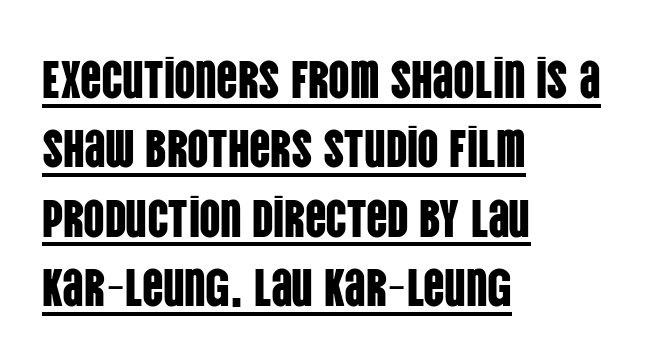
Q: Is the text italic (slanted)? A: No, it is upright.
Q: Is the typeface a serif or a sans-serif typeface? A: Sans-serif.
Q: Is the text underlined? A: Yes.
Q: How is the paragraph aligned? A: Left-aligned.
Q: Is the spacing between letters normal or unusually wide? A: Normal.
Q: Is the spacing between lines tight, normal or loose? A: Normal.
Q: Width (condensed, normal, or wide)? A: Condensed.
Q: Stroke contrast? A: Low.
Q: x-height? A: Large.
Q: Monospaced? A: No.
